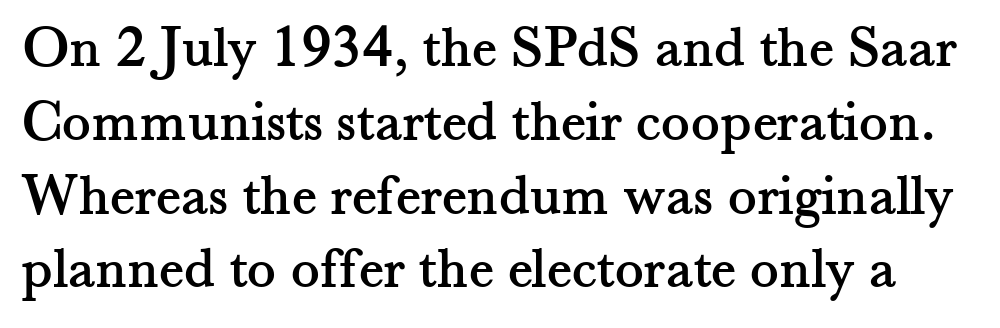
The image shows 60 px serif type, upright; set line spacing 1.23x, normal letter spacing, not underlined; medium stroke contrast and a small x-height.
